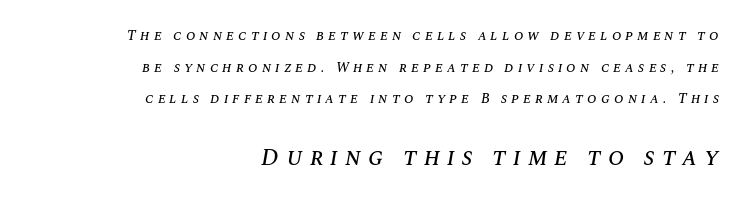
{"italic": "yes", "lean": "right", "slant_degrees": 10, "underline": "no", "align": "right", "line_spacing": "loose", "line_spacing_ratio": 2.26, "letter_spacing": "wide", "letter_spacing_em": 0.29, "larger_block": "second", "size_ratio": 1.71, "glyph_px": 24}
